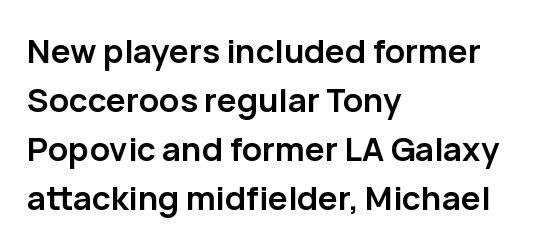
Style check: upright. Regular leading. The area under the type is left untouched. Do the characters align in a grid? No, the font is proportional. The font family rendered here belongs to the sans-serif group. The letterforms sit shoulder to shoulder at normal distance.
